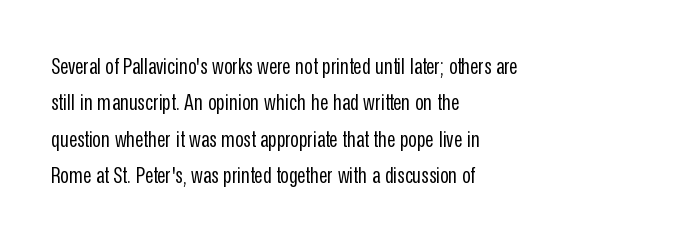
The image shows 23 px text type, upright; set left-aligned, normal line spacing (1.58x), normal letter spacing, not underlined.
